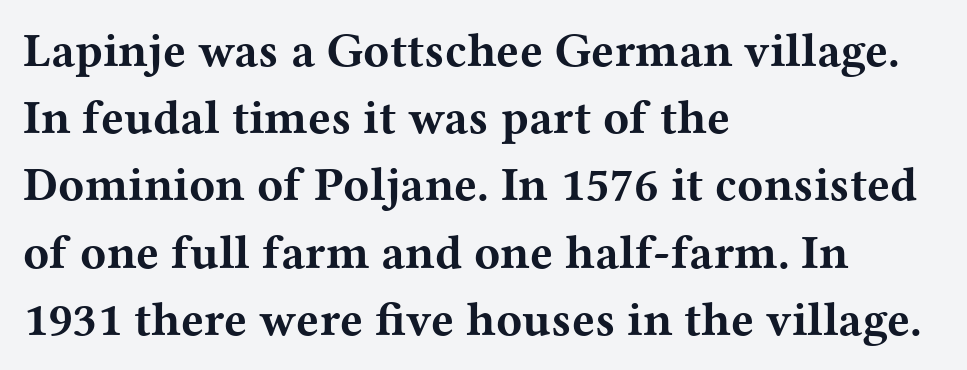
The image shows 48 px bold, wide serif type, upright; set left-aligned, normal line spacing (1.4x), normal letter spacing, not underlined; medium stroke contrast and a medium x-height.
